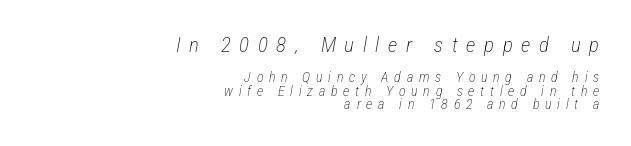
{"italic": "yes", "lean": "right", "slant_degrees": 12, "bold": "no", "underline": "no", "align": "right", "line_spacing": "tight", "line_spacing_ratio": 0.97, "letter_spacing": "wide", "letter_spacing_em": 0.41, "larger_block": "first", "size_ratio": 1.5, "glyph_px": 21}
